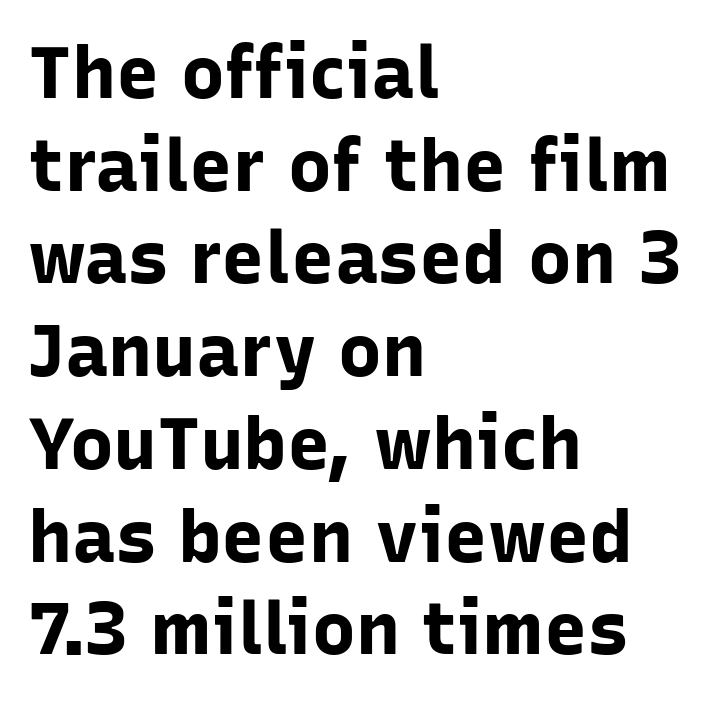
Typographic density is high because the face is bold. Baseline-to-baseline distance is the conventional proportion of letter height. This sample has the flowing, uneven cadence of proportional lettering. Compared with typical body copy, the letter spacing here is the same. The type sits square on the baseline with zero lean.
